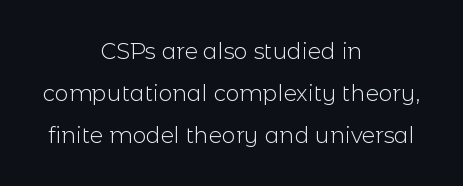
Q: Is the text bold? A: No.
Q: Is the text italic (slanted)? A: No, it is upright.
Q: Is the text underlined? A: No.
Q: How is the paragraph aligned? A: Centered.
Q: Is the spacing between letters normal or unusually wide? A: Normal.
Q: Is the spacing between lines tight, normal or loose? A: Loose.
